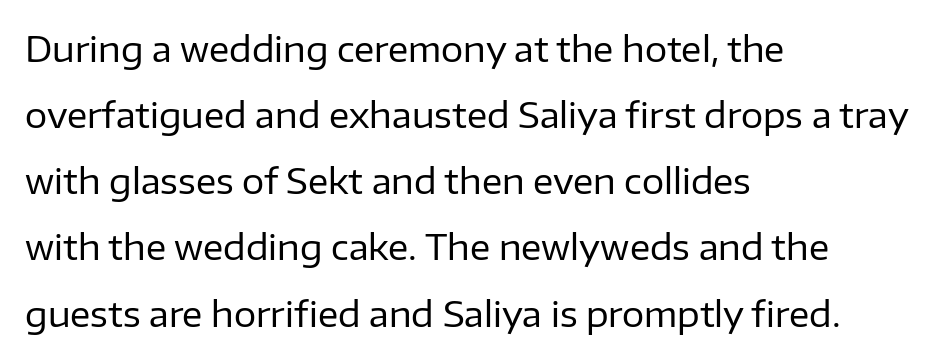
Inter-character spacing is left at the font's built-in metrics. This rendering features lettering with no underline. You could not count columns in this text — the font is proportionally spaced. Ordinary non-slanted type is in use. Horizontal alignment here is leftward, the default for most running prose.
